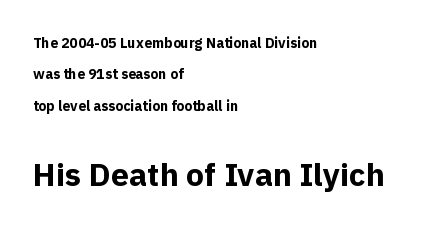
The image shows 32 px bold sans-serif type, upright; set left-aligned, loose line spacing (2.24x), normal letter spacing, not underlined; the second (bottom) block is 2.29x larger; a medium x-height.
